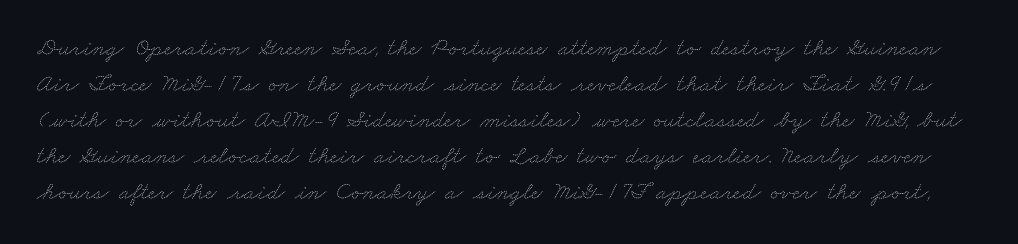
{"bold": "no", "underline": "no", "line_spacing": "normal", "line_spacing_ratio": 1.44, "letter_spacing": "normal", "letter_spacing_em": 0.0, "glyph_px": 25}
